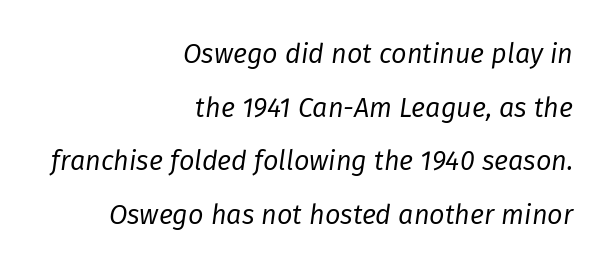
The rendering applies a slant to the glyphs. What stands out about the letter spacing? Nothing — it is the standard amount. Students, observe: this is what heavily led, spacious text looks like. Rule under the text: the space is simply empty. No chunkiness to these letters — they're not bold.
